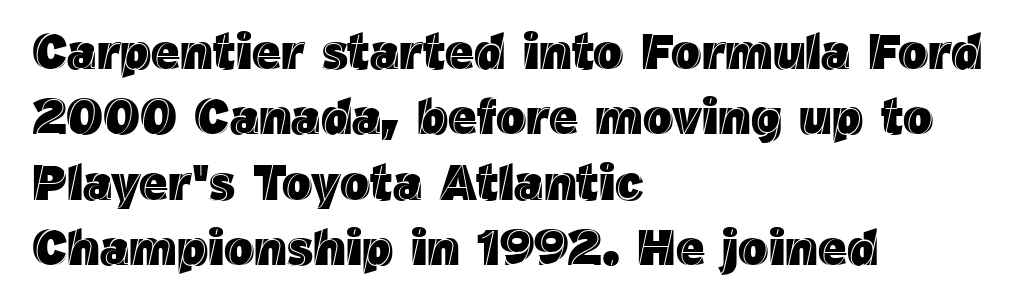
{"italic": "no", "width": "normal", "x_height": "medium", "monospaced": "no", "underline": "no", "align": "left", "line_spacing": "normal", "line_spacing_ratio": 1.31, "letter_spacing": "normal", "letter_spacing_em": 0.0, "glyph_px": 50}
